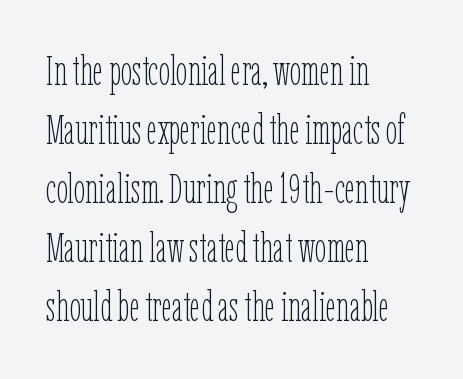
Successive baselines arrive at the customary interval. Characters remain perfectly vertical along every line. The letters advance in unequal steps, a hallmark of proportional type. The rag falls on the right side of this text block. Students, note that the glyphs here touch the page at normal intervals. Think standard paragraph weight, or any step lighter than that.
